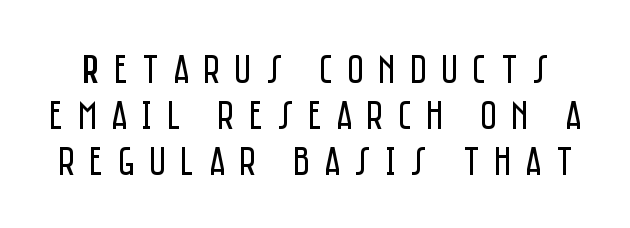
No italicization has been applied; the sample stays upright. Tracking here is generous; glyphs stand well apart from one another. Proportional: the letters do not fall into vertical columns. This rendering employs a face without finishing strokes, i.e., a sans-serif. The strokes are not fattened; the text isn't bold.
